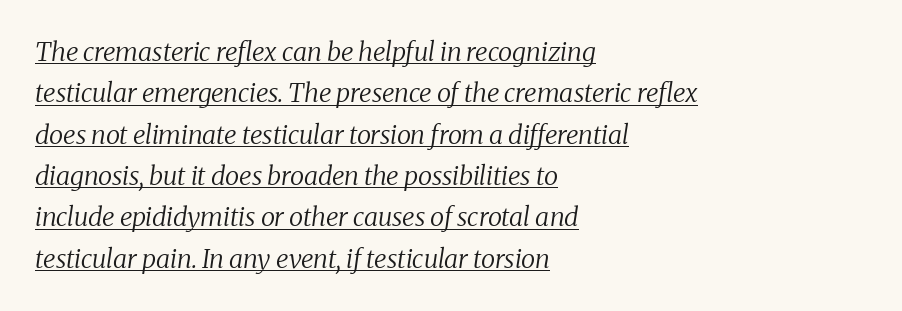
{"italic": "yes", "lean": "right", "slant_degrees": 8, "bold": "no", "underline": "yes", "align": "left", "line_spacing": "normal", "line_spacing_ratio": 1.59, "letter_spacing": "normal", "letter_spacing_em": 0.0, "glyph_px": 26}
